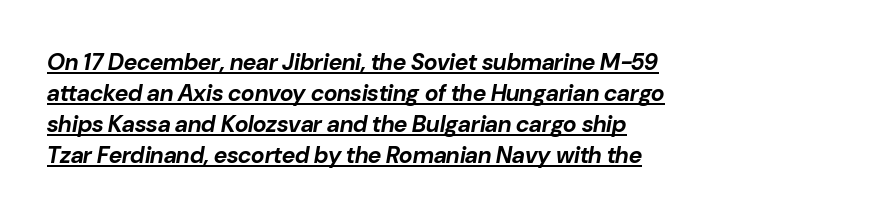
Q: Is the text bold? A: Yes.
Q: Is the text italic (slanted)? A: Yes, it leans right by about 10 degrees.
Q: Is the text underlined? A: Yes.
Q: How is the paragraph aligned? A: Left-aligned.
Q: Is the spacing between letters normal or unusually wide? A: Normal.
Q: Is the spacing between lines tight, normal or loose? A: Normal.
